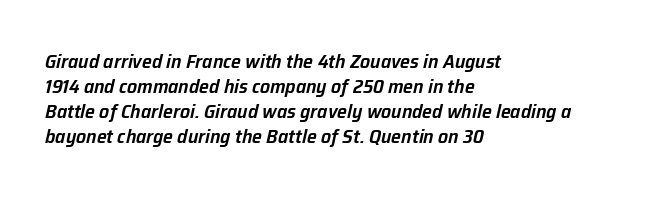
Q: Is the text bold? A: Semi-bold.
Q: Is the text italic (slanted)? A: Yes, it leans right by about 12 degrees.
Q: Is the text underlined? A: No.
Q: How is the paragraph aligned? A: Left-aligned.
Q: Is the spacing between letters normal or unusually wide? A: Normal.
Q: Is the spacing between lines tight, normal or loose? A: Normal.
